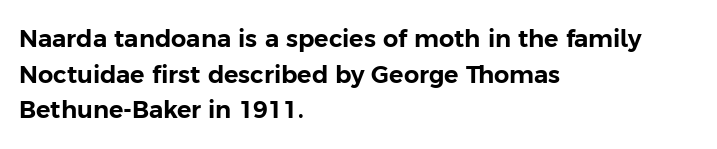
{"italic": "no", "underline": "no", "align": "left", "line_spacing": "normal", "line_spacing_ratio": 1.48, "letter_spacing": "normal", "letter_spacing_em": 0.0, "glyph_px": 24}
